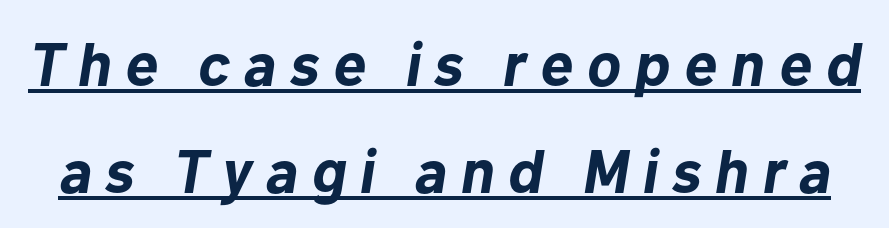
Q: Is the text bold? A: Yes.
Q: Is the text italic (slanted)? A: Yes, it leans right by about 10 degrees.
Q: Is the text underlined? A: Yes.
Q: Is the spacing between letters normal or unusually wide? A: Unusually wide.
Q: Width (condensed, normal, or wide)? A: Normal.
Q: Stroke contrast? A: Low.
Q: x-height? A: Medium.
Q: Monospaced? A: No.
